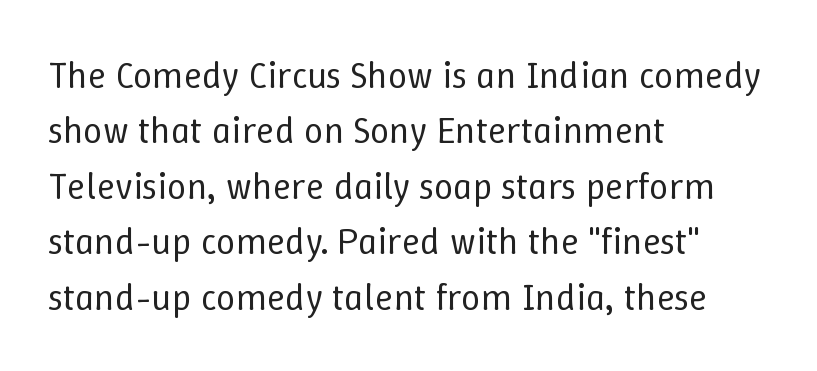
Q: Is the text bold? A: No.
Q: Is the text italic (slanted)? A: No, it is upright.
Q: Is the text underlined? A: No.
Q: How is the paragraph aligned? A: Left-aligned.
Q: Is the spacing between letters normal or unusually wide? A: Normal.
Q: Is the spacing between lines tight, normal or loose? A: Normal.
Q: Width (condensed, normal, or wide)? A: Normal.
Q: Stroke contrast? A: Low.
Q: x-height? A: Medium.
Q: Monospaced? A: No.
